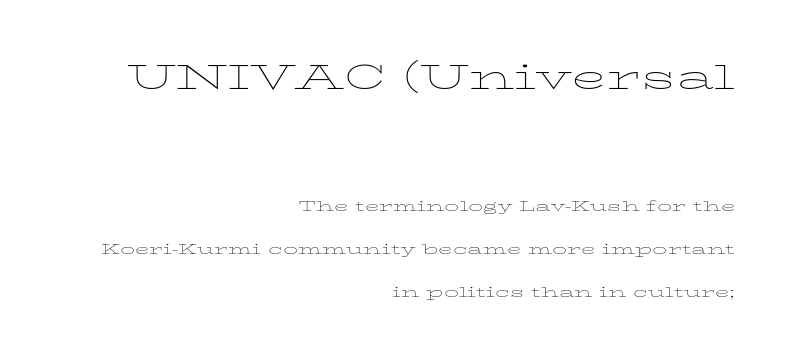
The image shows 47 px thin, wide type, upright; set right-aligned, loose line spacing (2.28x), normal letter spacing, not underlined; the first (top) block is 2.47x larger; low stroke contrast and a medium x-height.
